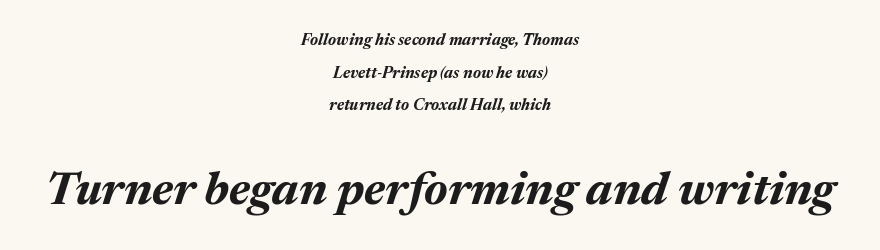
The designer dialed line spacing up above the default. Pretty heavy lettering here — definitely bold. Nobody touched the tracking dial on this one. Is this a fixed-width face? No — the glyphs have proportional, varying widths.
